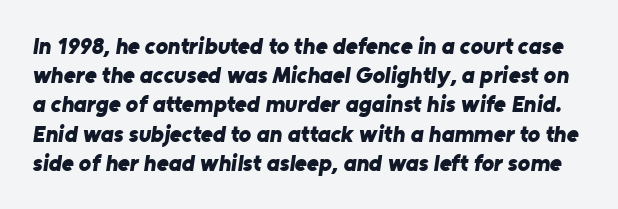
Q: Is the text bold? A: Yes.
Q: Is the text underlined? A: No.
Q: Is the spacing between letters normal or unusually wide? A: Normal.
Q: Is the spacing between lines tight, normal or loose? A: Normal.
